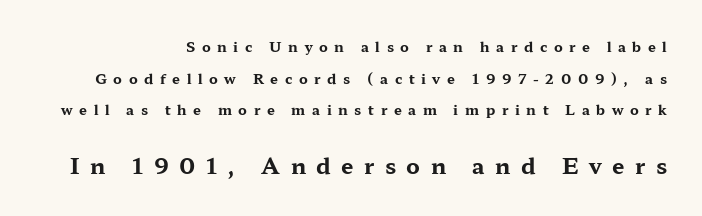
The second block has been scaled up relative to the first. Compared with an ordinary text face, these strokes are far heavier — a full bold. Decoration check: the copy has no underline. Spacing between characters has been opened up far beyond the box default.
